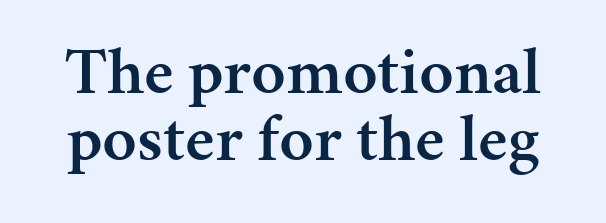
{"serif": "yes", "italic": "no", "bold": "semi", "weight": "semibold", "width": "normal", "stroke_contrast": "medium", "x_height": "medium", "monospaced": "no", "underline": "no", "line_spacing": "tight", "line_spacing_ratio": 1.0, "letter_spacing": "normal", "letter_spacing_em": 0.0, "glyph_px": 67}
